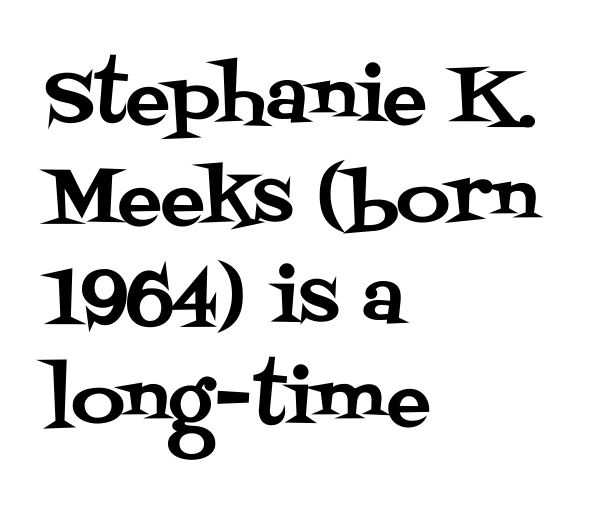
{"serif": "yes", "italic": "no", "width": "normal", "stroke_contrast": "medium", "x_height": "large", "monospaced": "no", "underline": "no", "align": "left", "line_spacing": "normal", "line_spacing_ratio": 1.36, "letter_spacing": "normal", "letter_spacing_em": 0.0, "glyph_px": 74}
